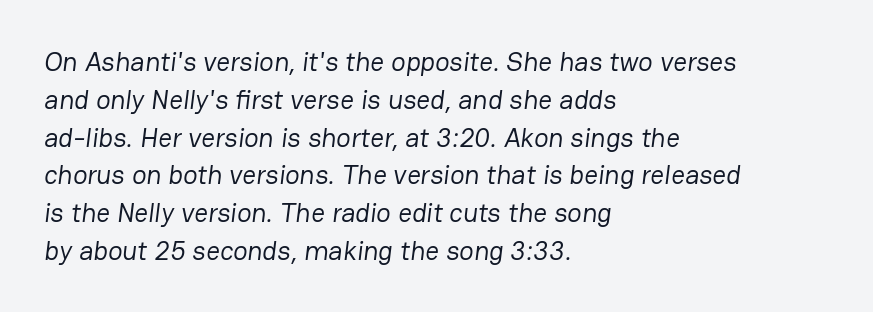
Q: Is the text bold? A: No.
Q: Is the text underlined? A: No.
Q: How is the paragraph aligned? A: Left-aligned.
Q: Is the spacing between letters normal or unusually wide? A: Normal.
Q: Is the spacing between lines tight, normal or loose? A: Normal.
